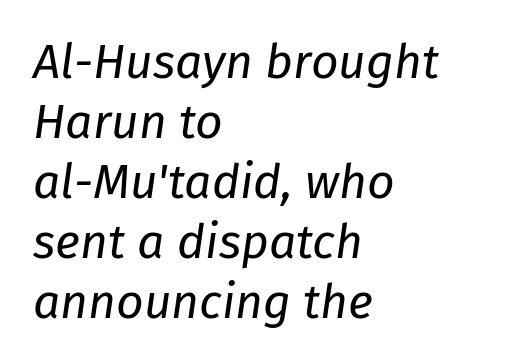
{"italic": "yes", "lean": "right", "slant_degrees": 8, "bold": "no", "weight": "regular", "width": "normal", "stroke_contrast": "low", "x_height": "medium", "monospaced": "no", "underline": "no", "align": "left", "line_spacing": "normal", "line_spacing_ratio": 1.25, "letter_spacing": "normal", "letter_spacing_em": 0.0, "glyph_px": 48}
